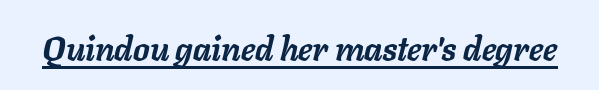
{"italic": "yes", "lean": "right", "slant_degrees": 11, "bold": "yes", "weight": "semibold", "width": "normal", "stroke_contrast": "low", "x_height": "medium", "monospaced": "no", "underline": "yes", "letter_spacing": "normal", "letter_spacing_em": 0.0, "glyph_px": 33}
